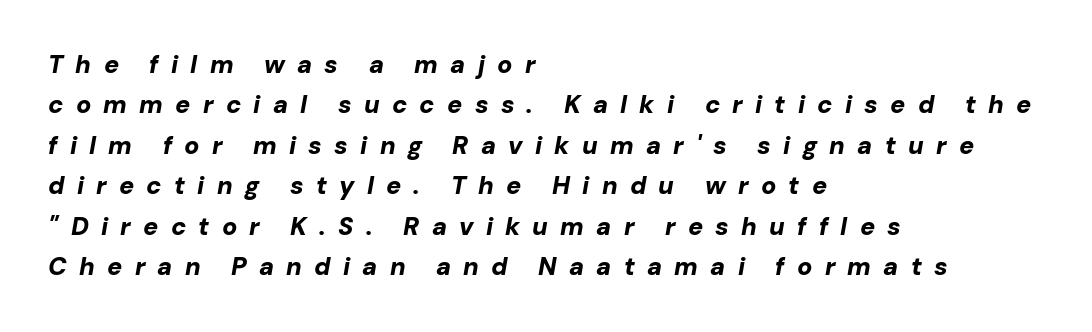
{"italic": "yes", "lean": "right", "slant_degrees": 10, "bold": "yes", "underline": "no", "align": "left", "line_spacing": "normal", "line_spacing_ratio": 1.62, "letter_spacing": "wide", "letter_spacing_em": 0.49, "glyph_px": 25}
